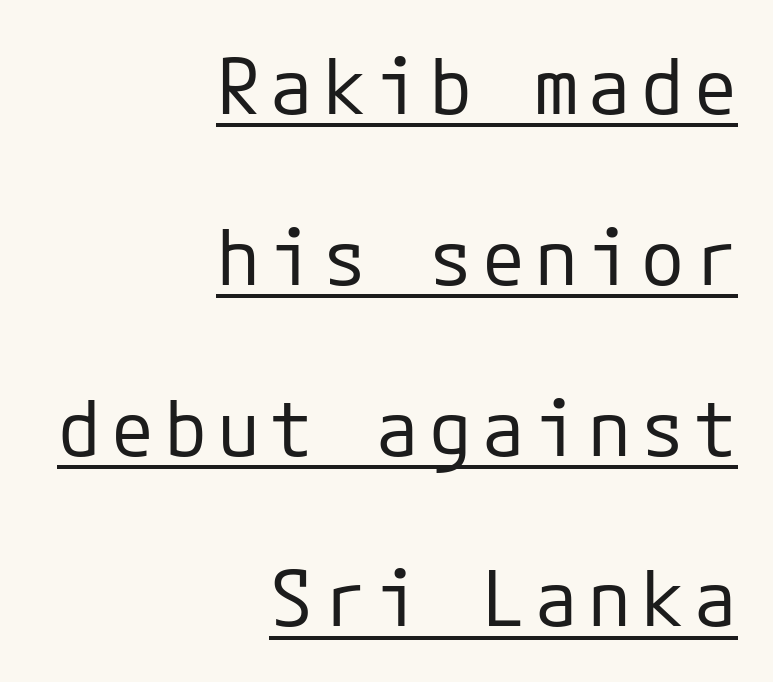
Q: Is the text bold? A: No.
Q: Is the text italic (slanted)? A: No, it is upright.
Q: Is the typeface a serif or a sans-serif typeface? A: Sans-serif.
Q: Is the text underlined? A: Yes.
Q: How is the paragraph aligned? A: Right-aligned.
Q: Is the spacing between lines tight, normal or loose? A: Loose.
Q: Width (condensed, normal, or wide)? A: Normal.
Q: Stroke contrast? A: Low.
Q: x-height? A: Medium.
